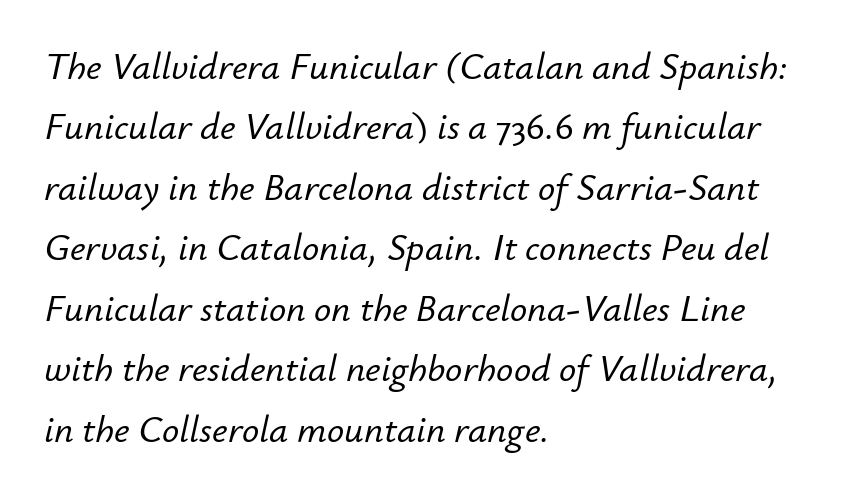
Glyph-to-glyph distance matches everyday printed text. Varying glyph widths throughout — classic text-font behaviour. The lines in this sample share a left origin and differ only in where they stop. Honestly, the row spacing looks completely unremarkable.
